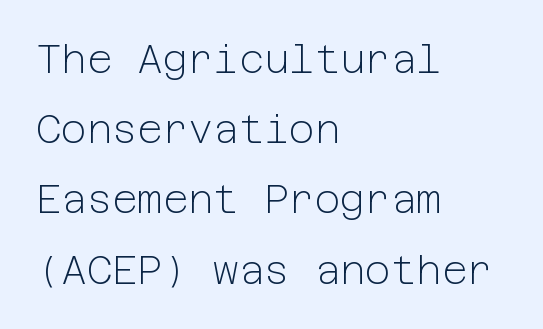
The image shows 39 px light sans-serif type, upright; set left-aligned, line spacing 1.8x, normal letter spacing, not underlined; low stroke contrast and a medium x-height.
